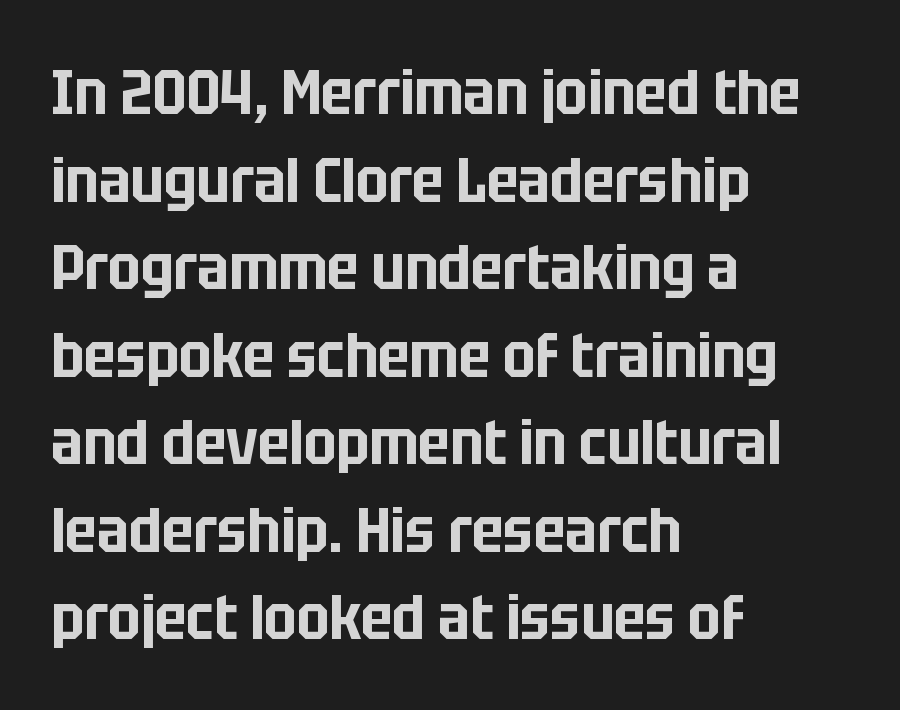
The lines are quadded left. This rendering leaves character spacing at its baseline value. The letters stand upright; this is a roman face. Note the varied advance widths — an 'i' is clearly narrower than an 'm'.
